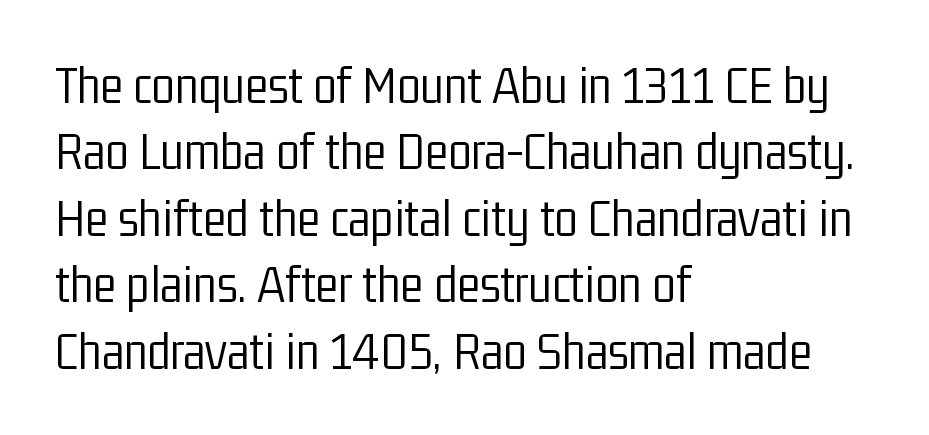
The image shows 54 px light, condensed sans-serif type, upright; set left-aligned, line spacing 1.23x, normal letter spacing, not underlined; low stroke contrast and a medium x-height.
